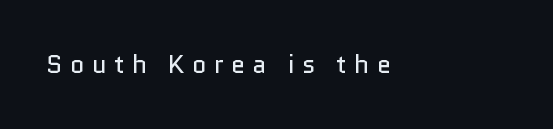
Q: Is the text bold? A: No.
Q: Is the text italic (slanted)? A: No, it is upright.
Q: Is the text underlined? A: No.
Q: How is the paragraph aligned? A: Left-aligned.
Q: Is the spacing between letters normal or unusually wide? A: Unusually wide.
